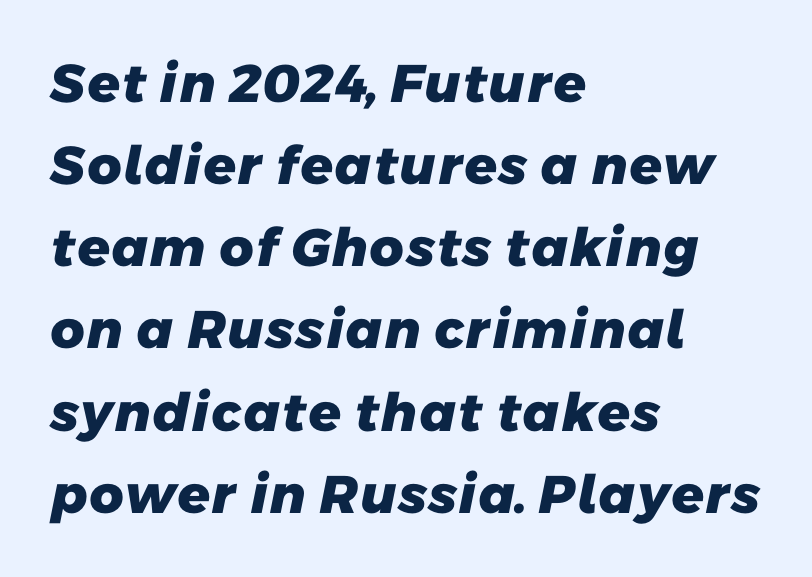
This is sans-serif lettering, the kind often seen on screens and signage. The face used here is rendered with its standard letterfit. These lines are rendered in a variable-pitch font. The area under the type is left untouched. Layout note: lines flush left.
